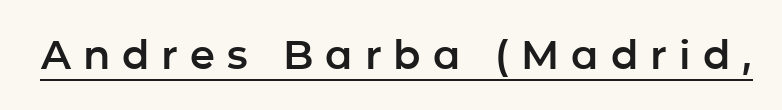
{"serif": "no", "italic": "no", "width": "normal", "stroke_contrast": "low", "x_height": "medium", "monospaced": "no", "underline": "yes", "letter_spacing": "wide", "letter_spacing_em": 0.3, "glyph_px": 40}
